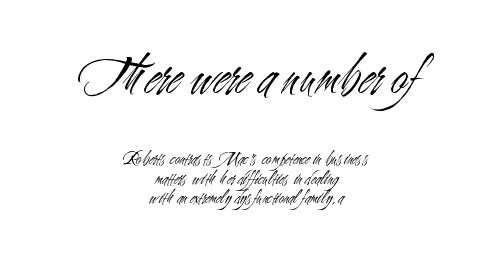
{"serif": "no", "bold": "no", "weight": "light", "width": "condensed", "stroke_contrast": "medium", "x_height": "small", "monospaced": "no", "underline": "no", "align": "center", "line_spacing": "tight", "line_spacing_ratio": 1.03, "letter_spacing": "normal", "letter_spacing_em": 0.0, "larger_block": "first", "size_ratio": 3.0, "glyph_px": 57}
